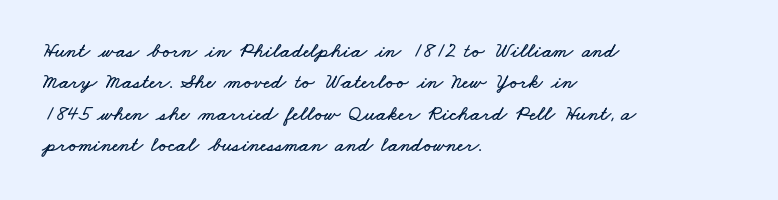
The image shows 21 px text type; set left-aligned, normal line spacing (1.49x), normal letter spacing, not underlined.
